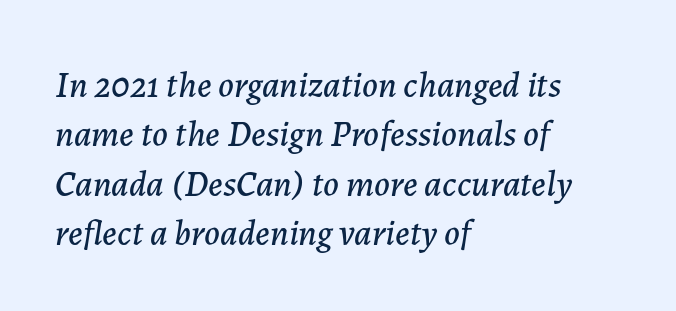
{"italic": "yes", "lean": "right", "slant_degrees": 7, "width": "normal", "stroke_contrast": "low", "x_height": "medium", "monospaced": "no", "underline": "no", "align": "left", "line_spacing": "normal", "line_spacing_ratio": 1.37, "letter_spacing": "normal", "letter_spacing_em": 0.0, "glyph_px": 36}
